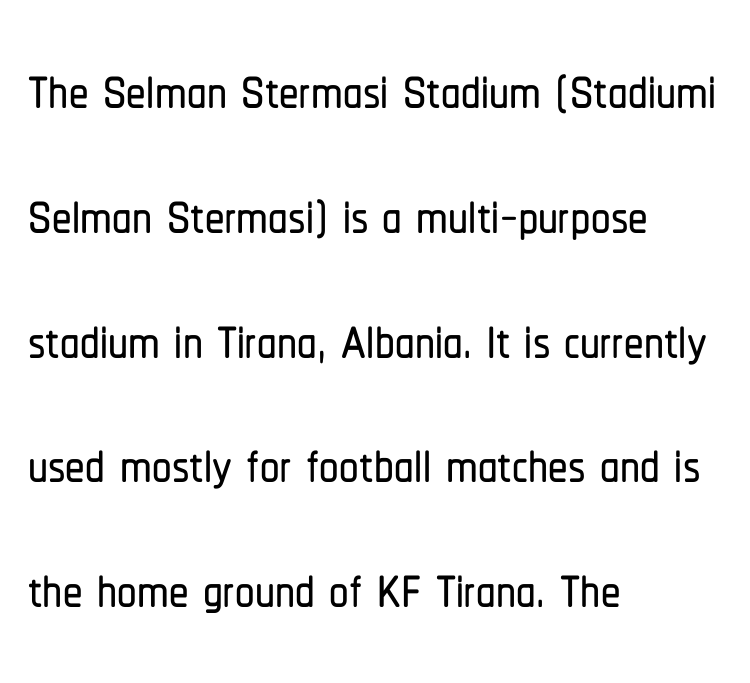
The image shows 78 px condensed sans-serif type, upright; set left-aligned, normal line spacing (1.6x), normal letter spacing, not underlined; low stroke contrast and a medium x-height.
